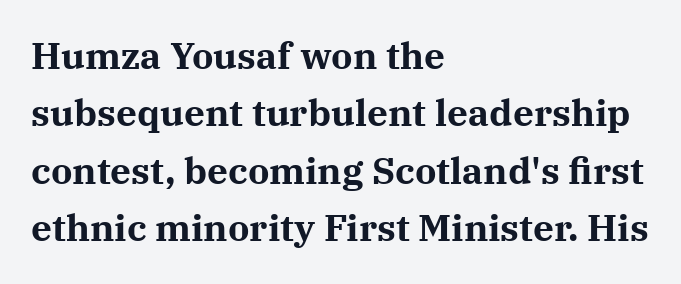
These lines keep a tight, regular rhythm from letter to letter. Stroke thickness is high; the sample reads as a true bold. A typesetter would mark this as roman, not italic. Line beginnings align vertically; line endings do not. The words here are not underlined. Honestly, the row spacing looks completely unremarkable.
